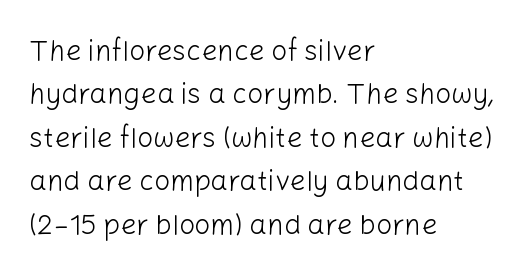
The image shows 28 px light sans-serif type, upright; set left-aligned, normal line spacing (1.55x), normal letter spacing, not underlined; low stroke contrast and a medium x-height.
